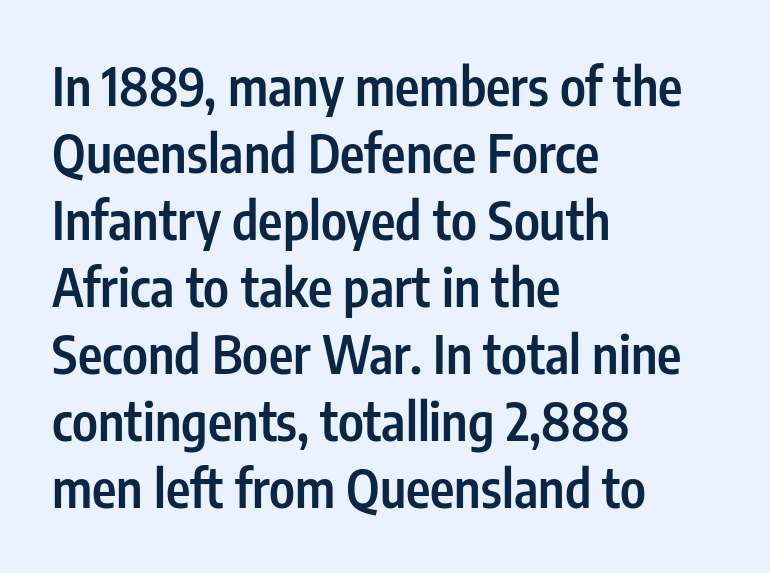
{"serif": "no", "italic": "no", "bold": "semi", "weight": "semibold", "width": "condensed", "stroke_contrast": "low", "x_height": "medium", "monospaced": "no", "underline": "no", "align": "left", "line_spacing": "normal", "line_spacing_ratio": 1.29, "letter_spacing": "normal", "letter_spacing_em": 0.0, "glyph_px": 52}
